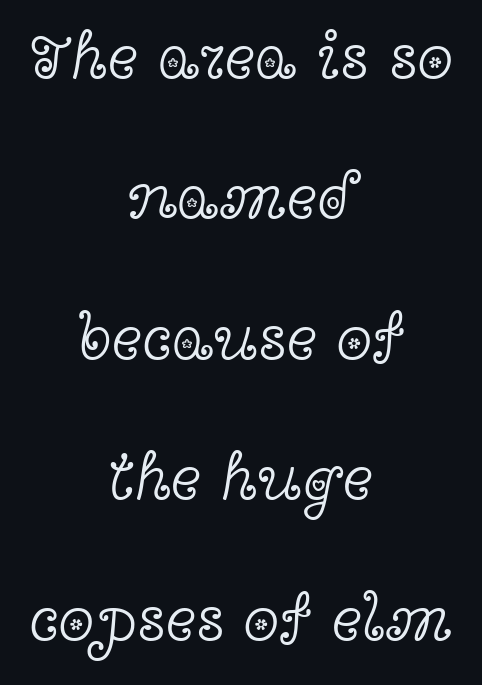
{"serif": "yes", "bold": "no", "weight": "light", "width": "wide", "x_height": "medium", "monospaced": "no", "underline": "no", "align": "center", "line_spacing": "loose", "line_spacing_ratio": 2.16, "letter_spacing": "normal", "letter_spacing_em": 0.0, "glyph_px": 65}
